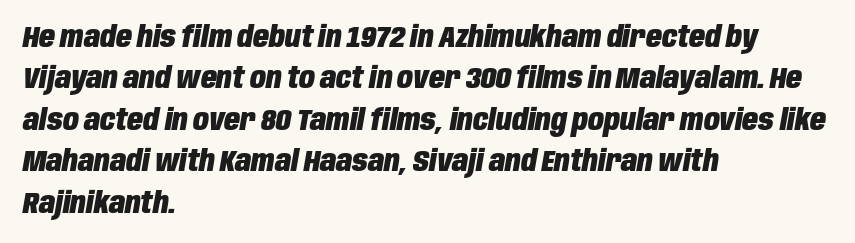
{"italic": "yes", "lean": "right", "slant_degrees": 10, "bold": "yes", "weight": "heavy", "width": "condensed", "stroke_contrast": "low", "x_height": "large", "monospaced": "no", "underline": "no", "align": "left", "line_spacing": "normal", "line_spacing_ratio": 1.43, "letter_spacing": "normal", "letter_spacing_em": 0.0, "glyph_px": 29}
